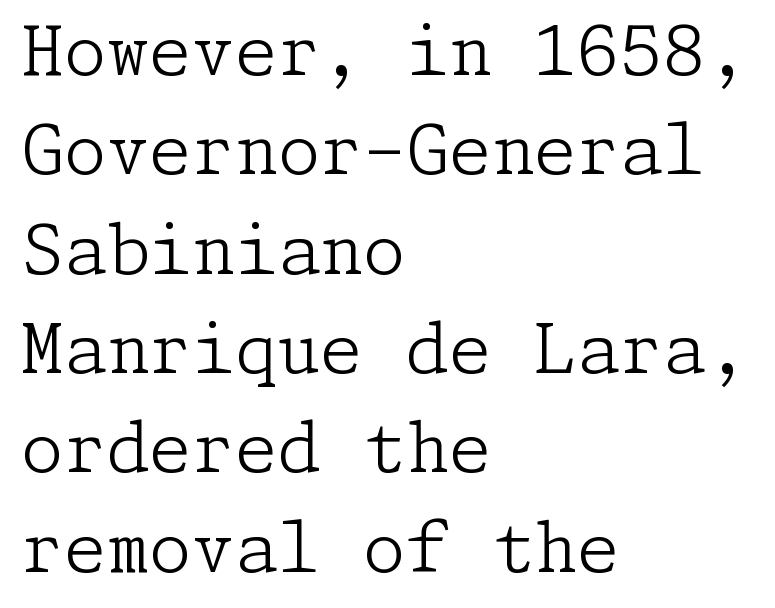
The image shows 69 px light serif type, upright; set left-aligned, normal line spacing (1.44x), normal letter spacing, not underlined; low stroke contrast and a medium x-height.
